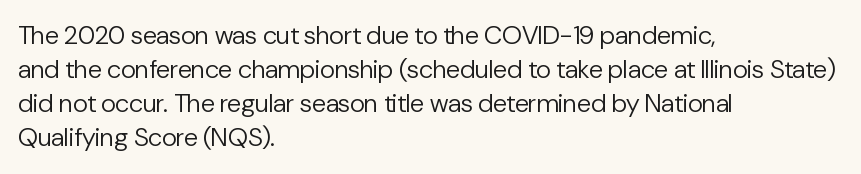
Descenders are the only things crossing below the line. All the whitespace from short lines collects on the right. Characters remain perfectly vertical along every line. The letters sit at their default tracking, neither squeezed nor spread.
